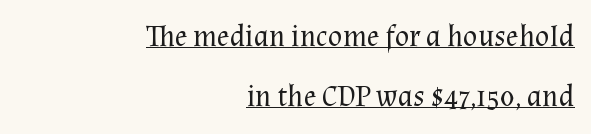
The image shows 30 px regular-weight type, upright; set right-aligned, loose line spacing (2.0x), normal letter spacing, underlined; medium stroke contrast and a medium x-height.
